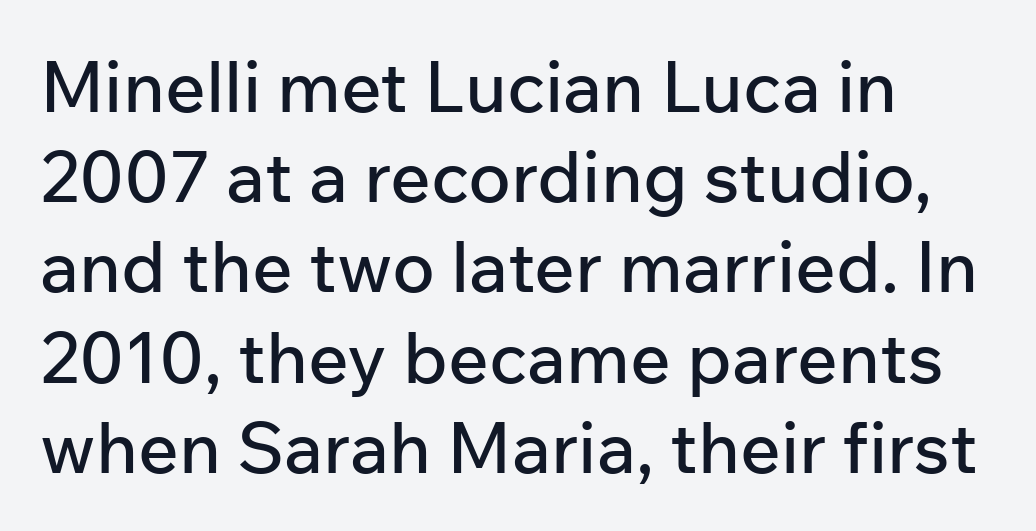
Each word holds together tightly as a unit, with standard inter-letter gaps. Is there any slant? The stems are plumb. Each letter keeps its own natural width here, so spacing adapts to shape. You can tell from the bare stems that sans-serif type was used. Only glyphs here, with clear space below each row.
